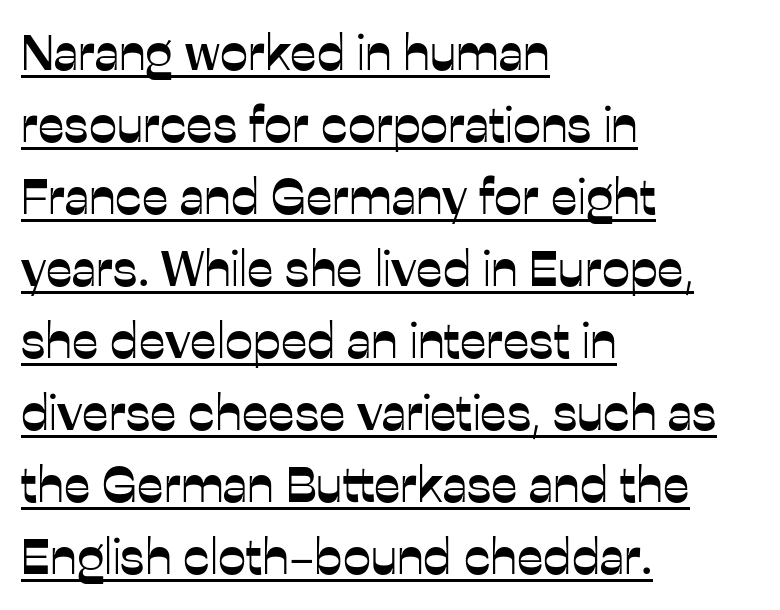
Like a heading marked for emphasis, these lines bear an underscore. Looks like regular typesetting: each glyph gets only the width it needs. Students, observe: this is what conventionally led text looks like. How are the letters spaced? Ordinarily, with no added tracking.
